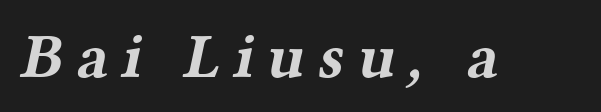
{"serif": "yes", "bold": "yes", "weight": "bold", "width": "wide", "stroke_contrast": "medium", "x_height": "medium", "monospaced": "no", "underline": "no", "letter_spacing": "wide", "letter_spacing_em": 0.2, "glyph_px": 64}
